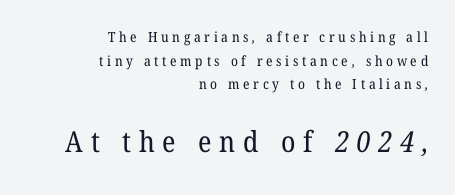
The image shows 29 px regular-weight serif type; set right-aligned, normal line spacing (1.69x), unusually wide letter spacing (+0.26 em), not underlined; the second (bottom) block is 2.07x larger; low stroke contrast and a medium x-height.
